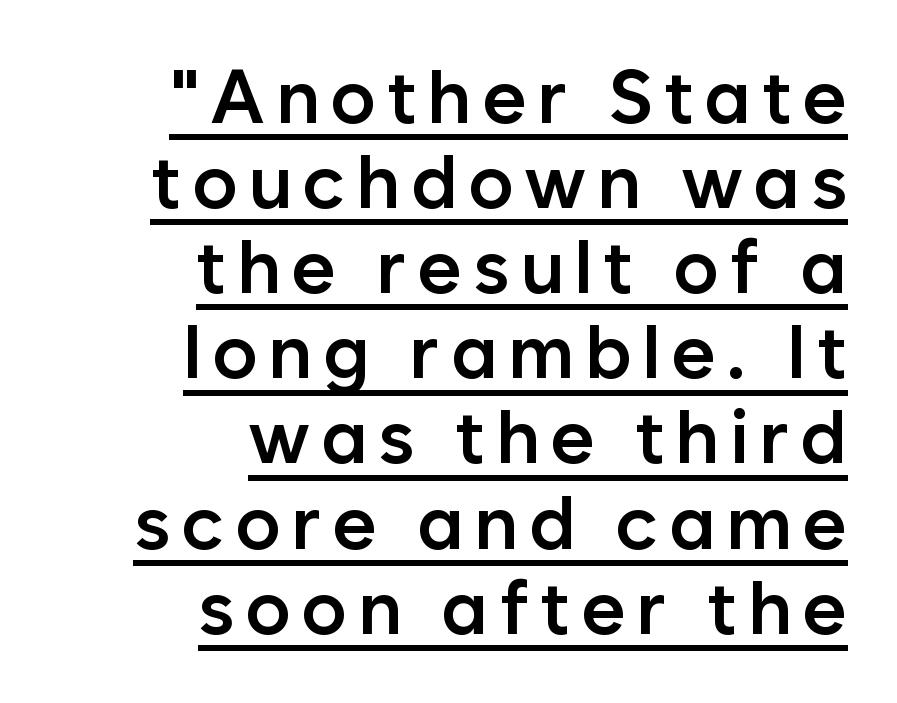
Q: Is the text bold? A: Semi-bold.
Q: Is the text italic (slanted)? A: No, it is upright.
Q: Is the typeface a serif or a sans-serif typeface? A: Sans-serif.
Q: Is the text underlined? A: Yes.
Q: How is the paragraph aligned? A: Right-aligned.
Q: Is the spacing between lines tight, normal or loose? A: Tight.
Q: Width (condensed, normal, or wide)? A: Normal.
Q: Stroke contrast? A: Low.
Q: x-height? A: Medium.
Q: Monospaced? A: No.
